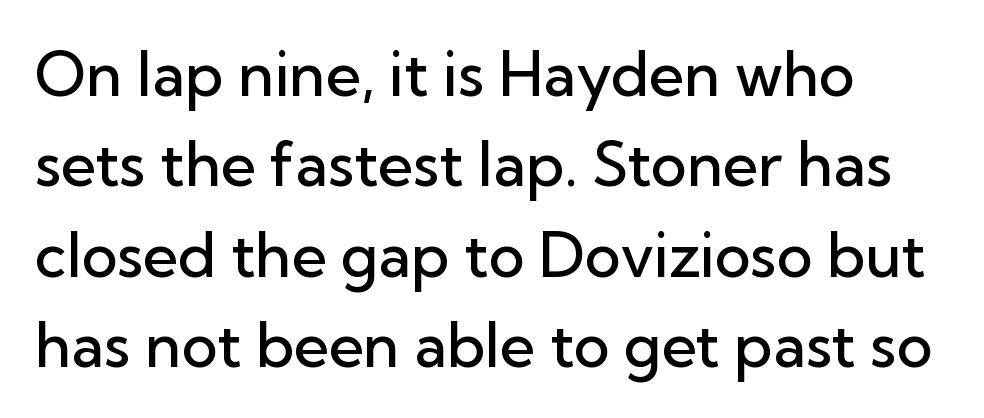
The image shows 61 px semibold sans-serif type, upright; set left-aligned, normal line spacing (1.48x), normal letter spacing, not underlined; low stroke contrast and a medium x-height.
